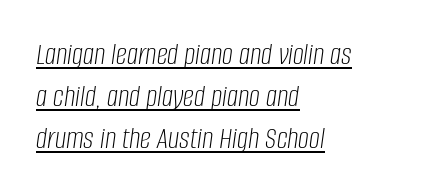
The image shows 31 px light, condensed type, italic (leaning right); set left-aligned, normal line spacing (1.36x), normal letter spacing, underlined; low stroke contrast and a large x-height.
